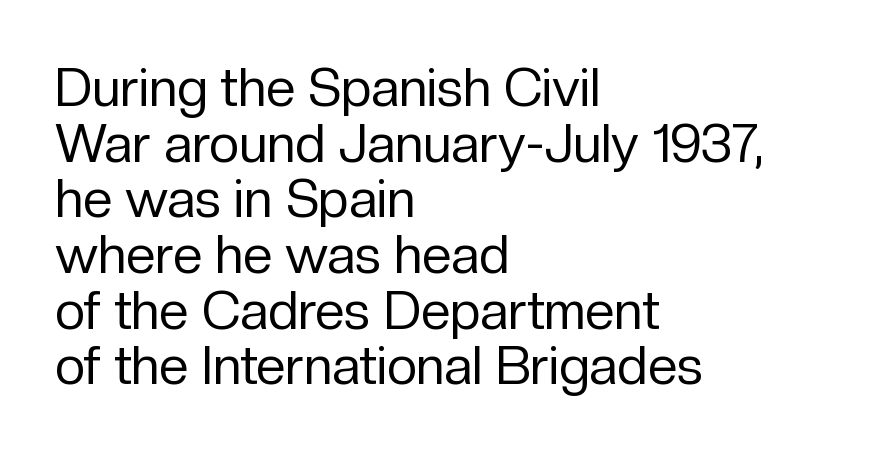
{"serif": "no", "italic": "no", "bold": "no", "weight": "regular", "width": "normal", "stroke_contrast": "low", "x_height": "medium", "monospaced": "no", "underline": "no", "align": "left", "line_spacing": "tight", "line_spacing_ratio": 1.05, "letter_spacing": "normal", "letter_spacing_em": 0.0, "glyph_px": 53}
